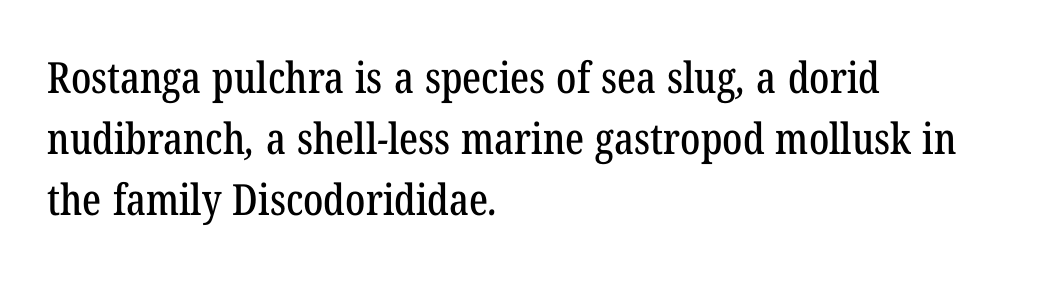
The image shows 43 px condensed serif type; set left-aligned, normal line spacing (1.42x), normal letter spacing, not underlined; low stroke contrast and a medium x-height.
